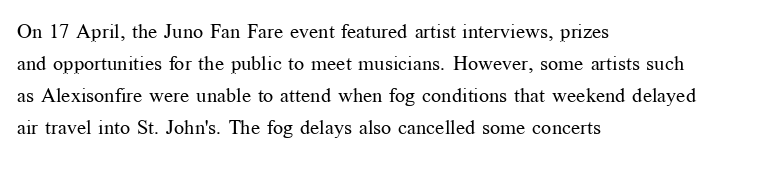
{"italic": "no", "bold": "no", "underline": "no", "align": "left", "line_spacing": "normal", "line_spacing_ratio": 1.6, "letter_spacing": "normal", "letter_spacing_em": 0.0, "glyph_px": 20}
